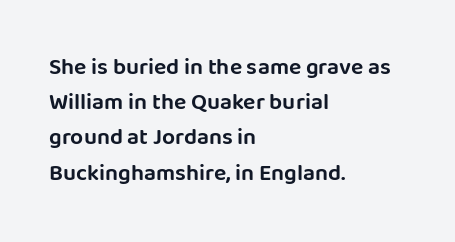
The designer left line spacing at the default. The face used here is rendered with its standard letterfit. The letters stand upright; this is a roman face. The rag falls on the right side of this text block. The words here are not underlined.
